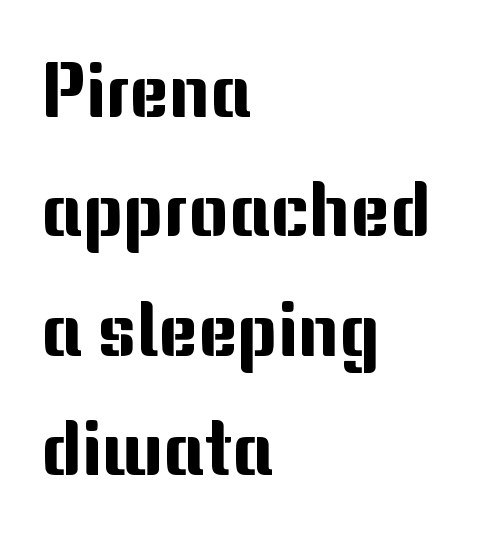
Q: Is the text italic (slanted)? A: No, it is upright.
Q: Is the typeface a serif or a sans-serif typeface? A: Sans-serif.
Q: Is the text underlined? A: No.
Q: How is the paragraph aligned? A: Left-aligned.
Q: Is the spacing between letters normal or unusually wide? A: Normal.
Q: Is the spacing between lines tight, normal or loose? A: Normal.
Q: Width (condensed, normal, or wide)? A: Normal.
Q: Stroke contrast? A: Medium.
Q: x-height? A: Medium.
Q: Monospaced? A: No.
